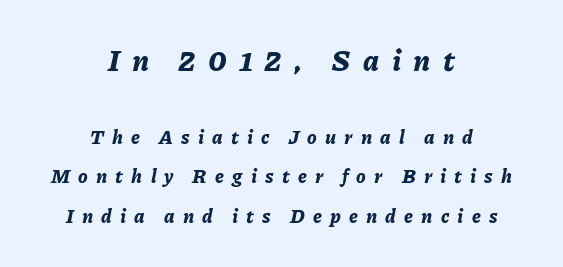
{"italic": "yes", "lean": "right", "slant_degrees": 11, "bold": "yes", "weight": "bold", "width": "normal", "stroke_contrast": "low", "x_height": "medium", "monospaced": "no", "underline": "no", "align": "center", "line_spacing": "loose", "line_spacing_ratio": 2.08, "letter_spacing": "wide", "letter_spacing_em": 0.43, "larger_block": "first", "size_ratio": 1.53, "glyph_px": 29}
